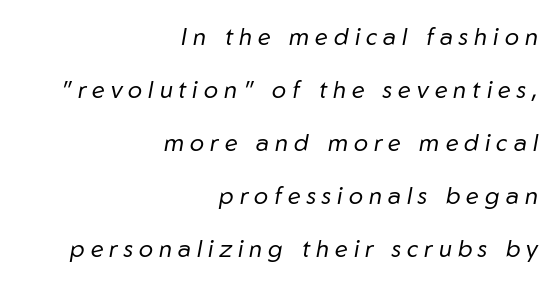
Q: Is the text bold? A: No.
Q: Is the text italic (slanted)? A: Yes, it leans right by about 10 degrees.
Q: Is the text underlined? A: No.
Q: How is the paragraph aligned? A: Right-aligned.
Q: Is the spacing between letters normal or unusually wide? A: Unusually wide.
Q: Is the spacing between lines tight, normal or loose? A: Loose.
